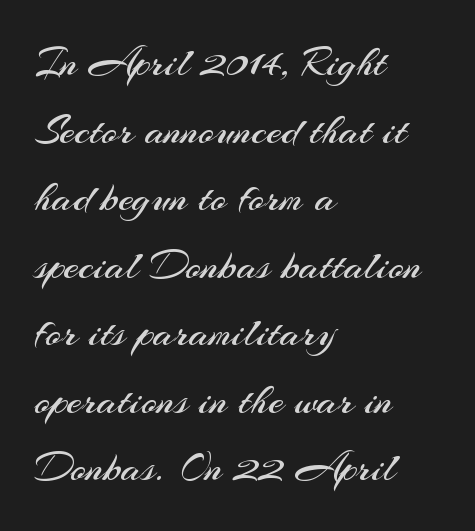
Weight class: somewhere from thin through regular. Proportional: the letters do not fall into vertical columns. The horizontal fit of the characters is conventional and even. Plain, unruled lines of type.
